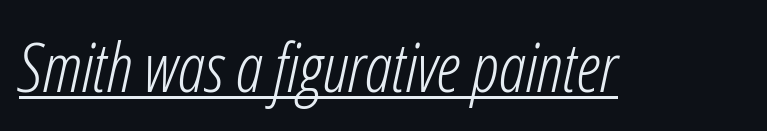
The image shows 68 px light, condensed type, italic (leaning right); set normal letter spacing, underlined; low stroke contrast and a medium x-height.
